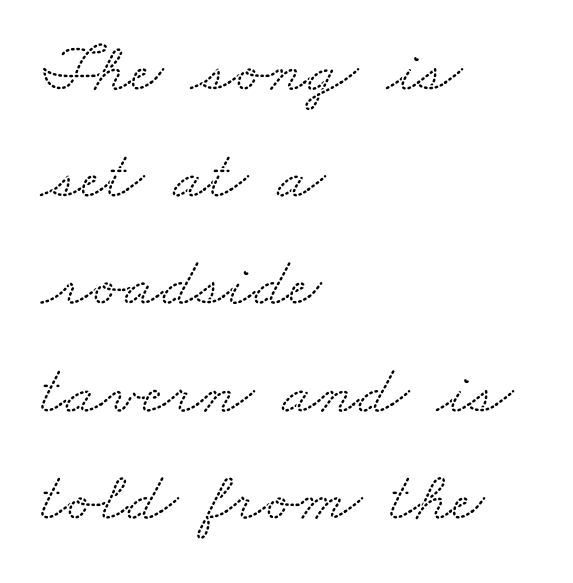
Does extra space separate the letters? No, they use regular spacing. Just letters on the line, the space beneath them empty. Do the characters align in a grid? No, the font is proportional. The paragraph shown leans on its left margin. Leading: standard. Does the type have serifs? Yes, each stem ends in a small foot.
